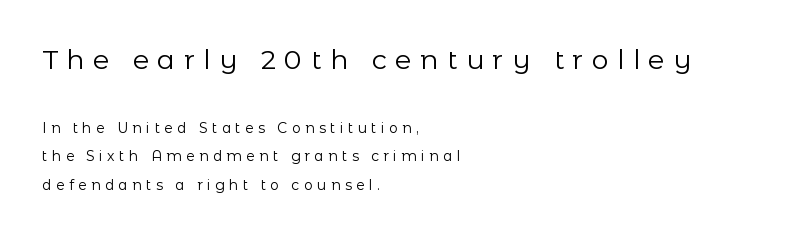
The image shows 27 px text type, upright; set left-aligned, loose line spacing (2.04x), unusually wide letter spacing (+0.31 em), not underlined; the first (top) block is 1.93x larger.
